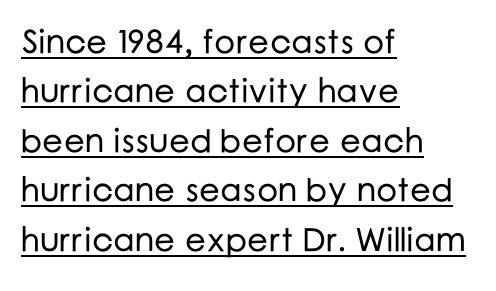
One-word summary of the alignment: left. The rendering uses a moderate line-height, typical for paragraphs. A typesetter would label this face a sans. The rendering uses natural spacing where letterforms have individual widths.
